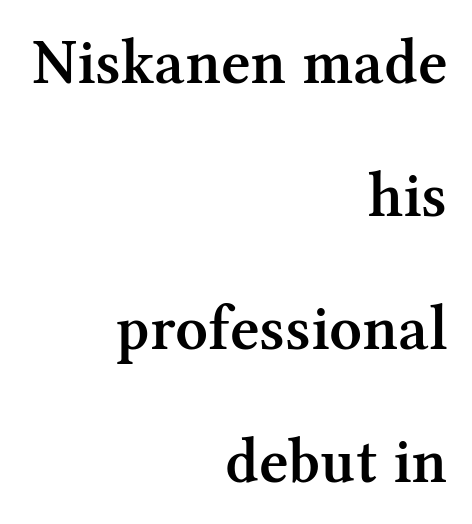
Character widths vary here, with narrow letters taking less room than wide ones. Quick note: underline off. Are there feet on the stems? There are — it's a serif. The block of text is sparse from top to bottom, with ample space between rows. Set as a demibold, roughly 600 on the weight scale.
